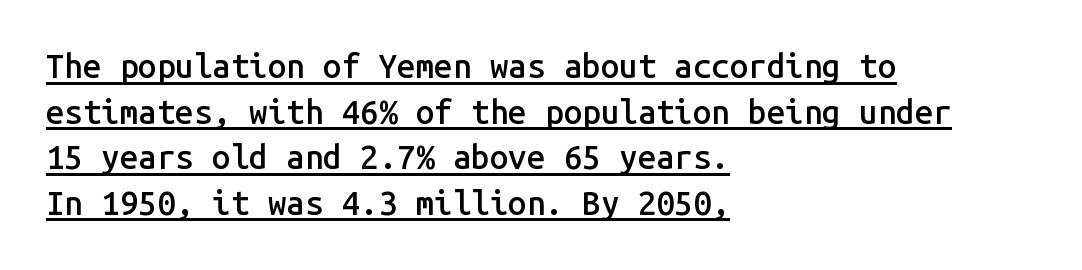
The image shows 33 px semibold sans-serif type, upright, monospaced; set left-aligned, normal line spacing (1.38x), normal letter spacing, underlined; low stroke contrast and a medium x-height.
